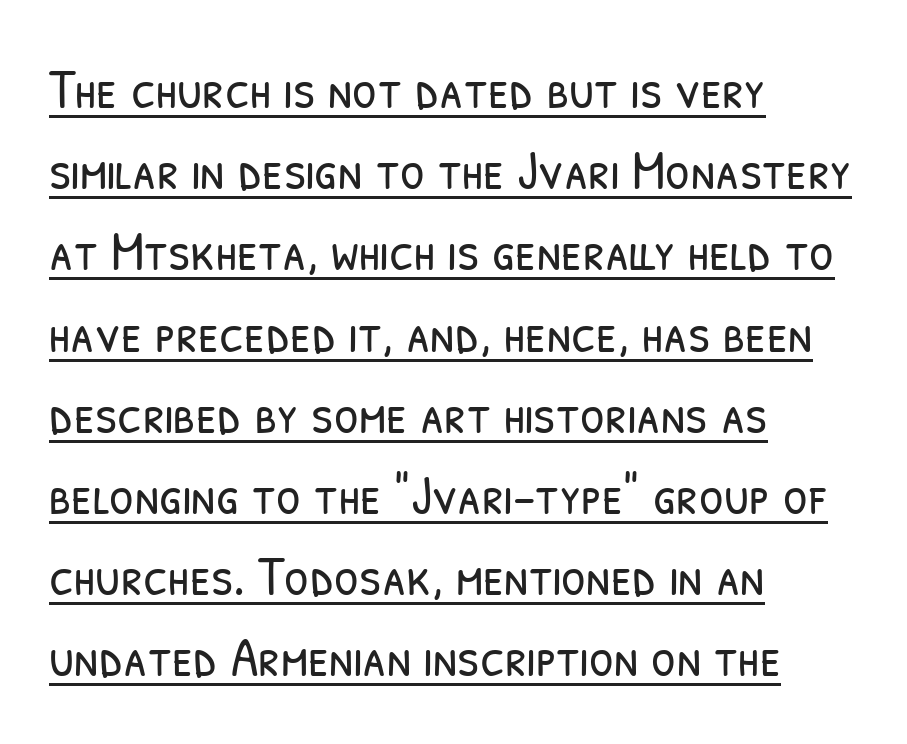
Is this a fixed-width face? No — the glyphs have proportional, varying widths. The lines in this sample share a left origin and differ only in where they stop. This reads as an unemphasized weight, regular at the heaviest. Summary of vertical rhythm: regular, with standard interline spacing. A continuous stroke trails under the words, as in a hyperlink. Type style note: lacks serifs.
